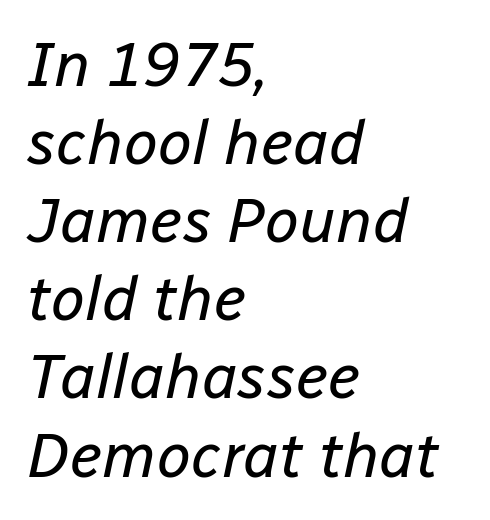
The image shows 62 px regular-weight type, italic (leaning right); set left-aligned, normal line spacing (1.26x), normal letter spacing, not underlined; low stroke contrast and a medium x-height.
